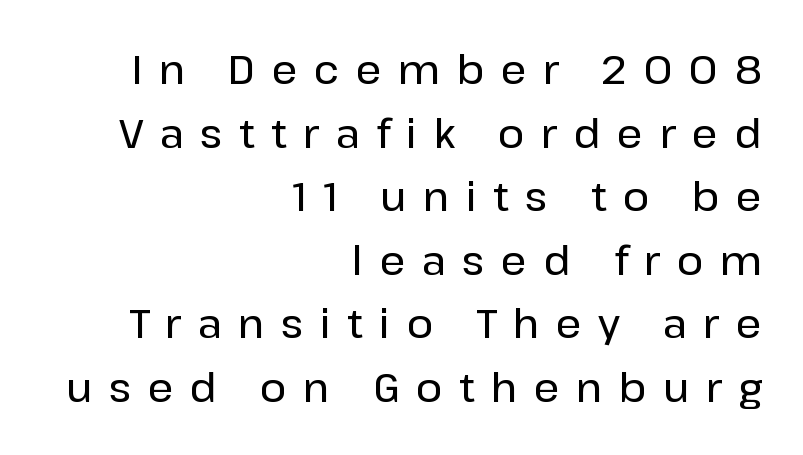
Q: Is the text italic (slanted)? A: No, it is upright.
Q: Is the typeface a serif or a sans-serif typeface? A: Sans-serif.
Q: Is the text underlined? A: No.
Q: How is the paragraph aligned? A: Right-aligned.
Q: Is the spacing between letters normal or unusually wide? A: Unusually wide.
Q: Is the spacing between lines tight, normal or loose? A: Normal.
Q: Width (condensed, normal, or wide)? A: Normal.
Q: Stroke contrast? A: Low.
Q: x-height? A: Medium.
Q: Monospaced? A: No.
